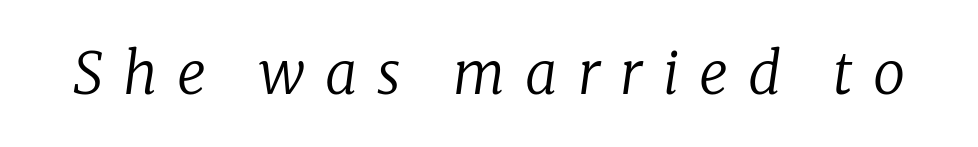
{"serif": "yes", "italic": "yes", "lean": "right", "slant_degrees": 8, "bold": "no", "weight": "regular", "width": "normal", "stroke_contrast": "low", "x_height": "medium", "monospaced": "no", "underline": "no", "letter_spacing": "wide", "letter_spacing_em": 0.35, "glyph_px": 57}
